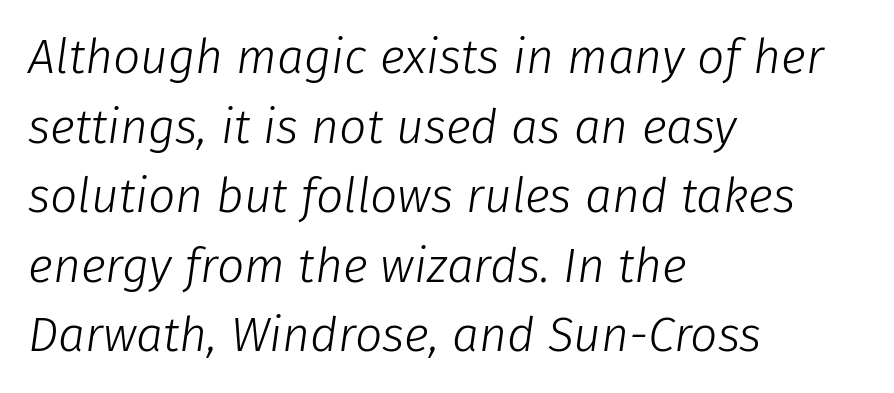
{"italic": "yes", "lean": "right", "slant_degrees": 8, "bold": "no", "weight": "light", "width": "normal", "stroke_contrast": "low", "x_height": "medium", "monospaced": "no", "underline": "no", "align": "left", "line_spacing": "normal", "line_spacing_ratio": 1.45, "letter_spacing": "normal", "letter_spacing_em": 0.0, "glyph_px": 48}
